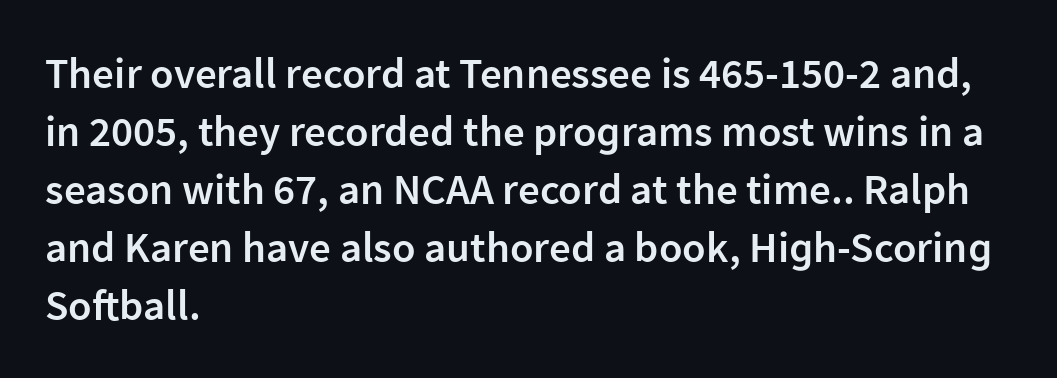
The image shows 43 px semibold sans-serif type, upright; set left-aligned, normal line spacing (1.35x), normal letter spacing, not underlined; low stroke contrast and a medium x-height.
